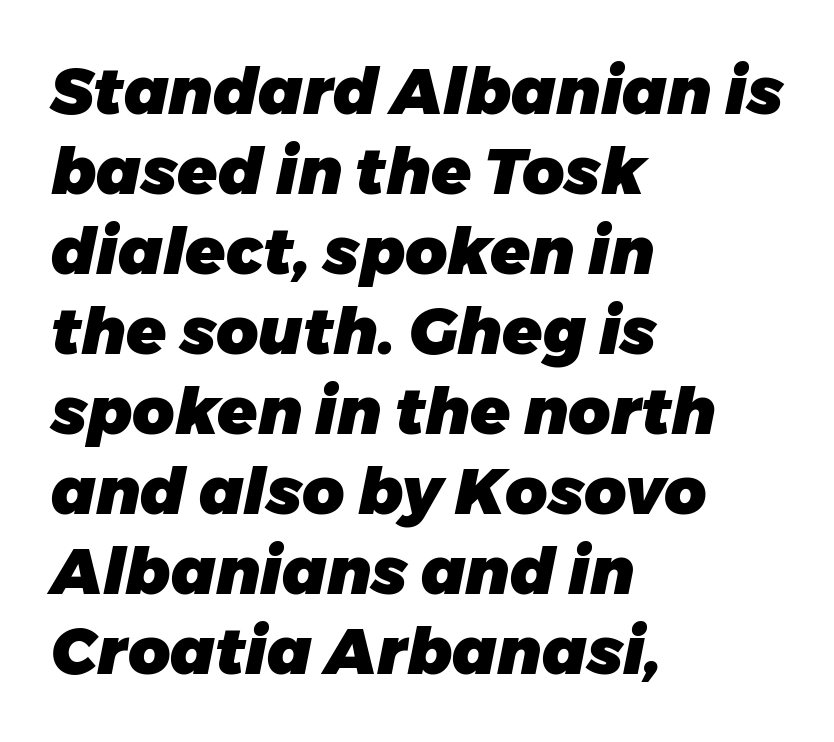
{"italic": "yes", "lean": "right", "slant_degrees": 11, "bold": "yes", "weight": "heavy", "width": "normal", "stroke_contrast": "low", "x_height": "medium", "monospaced": "no", "underline": "no", "align": "left", "line_spacing_ratio": 1.23, "letter_spacing": "normal", "letter_spacing_em": 0.0, "glyph_px": 65}
